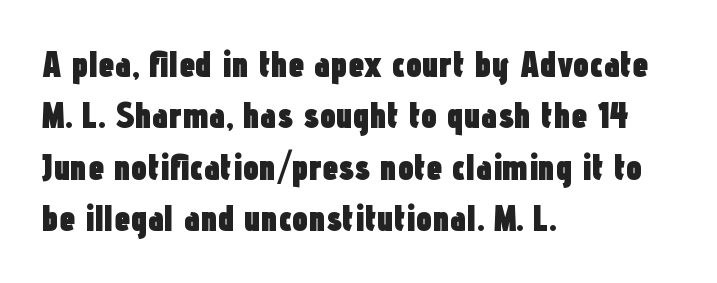
{"serif": "no", "italic": "no", "bold": "yes", "weight": "heavy", "width": "condensed", "stroke_contrast": "low", "x_height": "medium", "monospaced": "no", "underline": "no", "align": "left", "line_spacing": "normal", "line_spacing_ratio": 1.43, "letter_spacing": "normal", "letter_spacing_em": 0.0, "glyph_px": 36}
